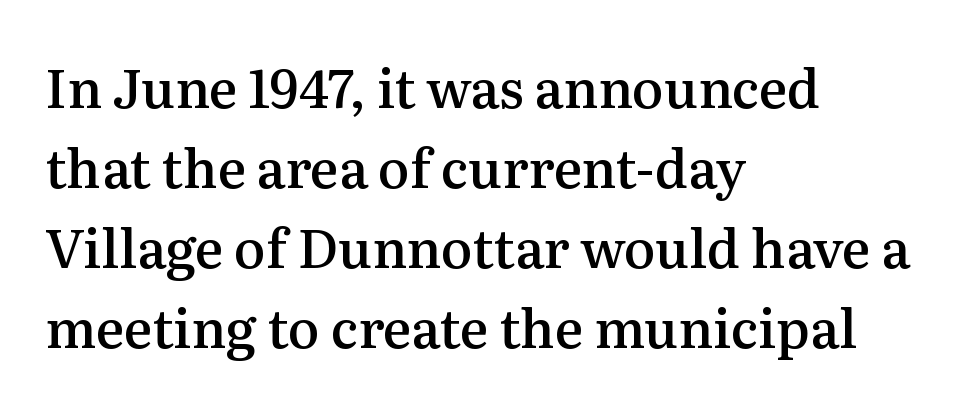
Reading down the column, the eye jumps a familiar distance to each next line. This is serif lettering, the kind often seen in printed books. One-word summary of the alignment: left. Heft: intermediate — a semibold. Honestly, there is no underline to notice here at all. The lettering holds an erect, upright posture throughout.
